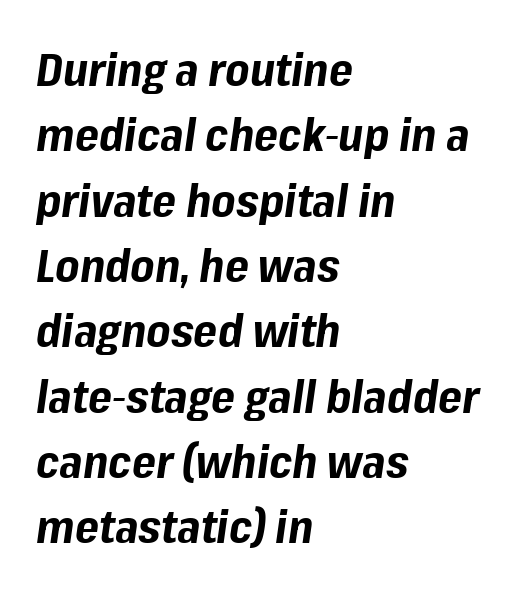
Q: Is the text bold? A: Yes.
Q: Is the text italic (slanted)? A: Yes, it leans right by about 8 degrees.
Q: Is the text underlined? A: No.
Q: How is the paragraph aligned? A: Left-aligned.
Q: Is the spacing between letters normal or unusually wide? A: Normal.
Q: Is the spacing between lines tight, normal or loose? A: Normal.
Q: Width (condensed, normal, or wide)? A: Normal.
Q: Stroke contrast? A: Low.
Q: x-height? A: Medium.
Q: Monospaced? A: No.
